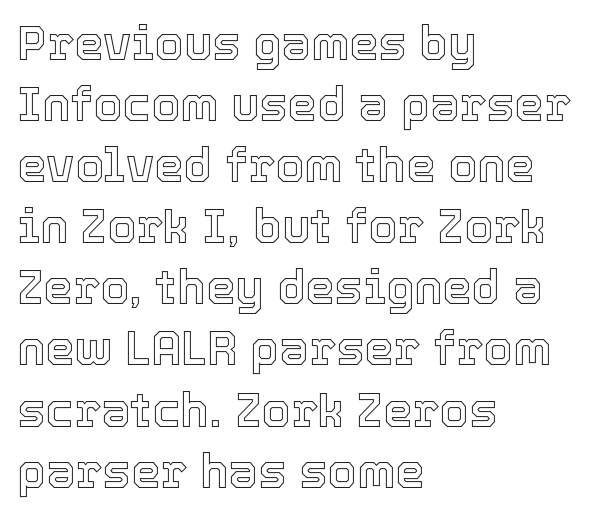
{"italic": "no", "width": "normal", "x_height": "medium", "monospaced": "no", "underline": "no", "align": "left", "line_spacing": "normal", "line_spacing_ratio": 1.3, "letter_spacing": "normal", "letter_spacing_em": 0.0, "glyph_px": 47}
